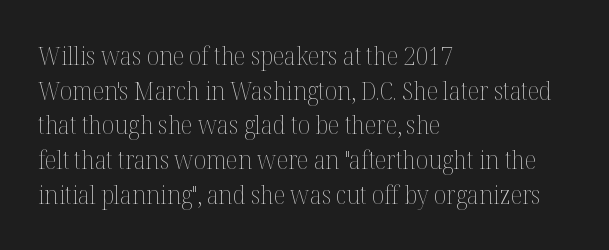
The letters stand straight up with perfectly vertical stems. The typesetter chose a ragged-right arrangement here. What's the leading like? Ordinary, nothing unusual. Nothing unusual about the tracking: characters are spaced as the font intends. Is the stroke heavy? The answer is a plain regular-or-lighter.
